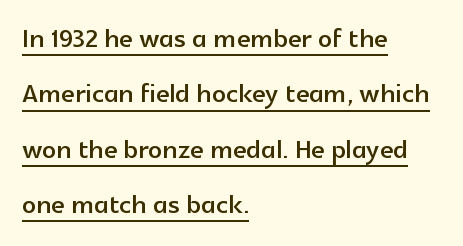
Is the block centered? No — it sits flush against the left margin. A normal amount of white space separates one row of letters from the next. Varying glyph widths throughout — classic text-font behaviour. Posture: vertical.
